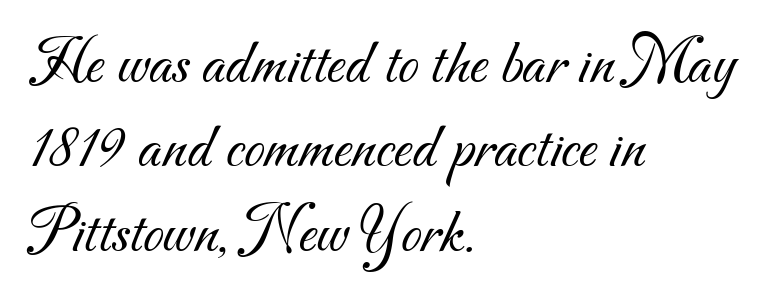
The image shows 66 px light sans-serif type; set left-aligned, normal line spacing (1.28x), normal letter spacing, not underlined; medium stroke contrast and a small x-height.
